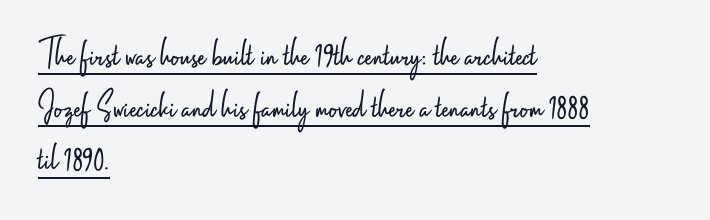
The letters advance in unequal steps, a hallmark of proportional type. The passage is arranged the way most books set body copy — flush left. Serif or sans? Sans — the stroke terminals are bare. The passage shown is underscored from start to finish.
